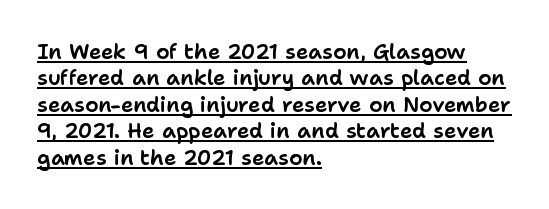
The image shows 21 px text type, upright; set left-aligned, normal line spacing (1.26x), normal letter spacing, underlined.
